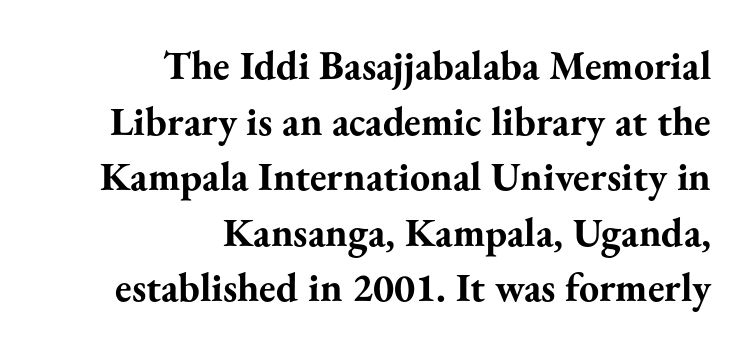
Bold? Absolutely — the strokes are thick and heavy. The area under the type is left untouched. To sum up the face: it has serifs. Think of a printed novel: that variable character pitch is what you see here. The letterforms sit shoulder to shoulder at normal distance. Leading: standard.
